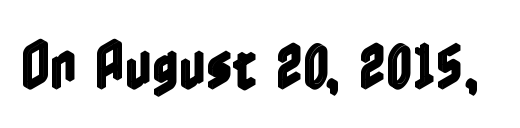
Posture: straight, roman, zero tilt. Glyph-to-glyph distance matches everyday printed text. Descenders hang freely into open space.
